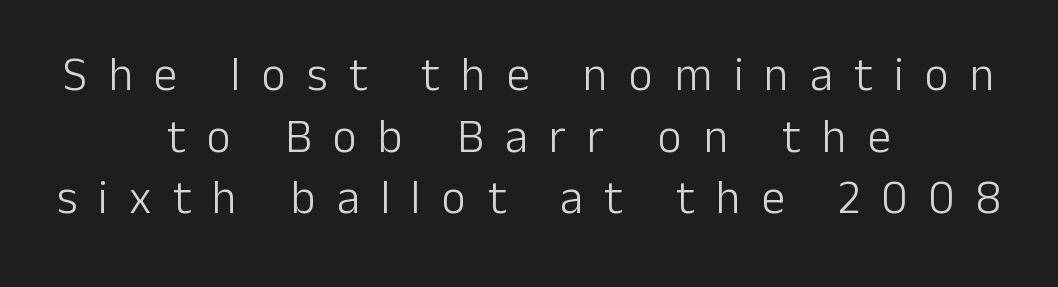
Nobody drew a line under any word here. Upright lettering throughout. Typographically, this falls in the sans-serif category. Is the stroke heavy? The answer is a plain regular-or-lighter.
